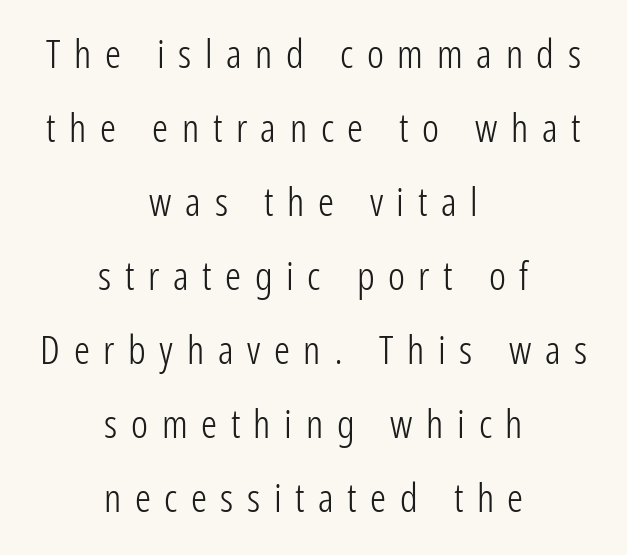
{"serif": "no", "italic": "no", "bold": "no", "weight": "light", "width": "condensed", "stroke_contrast": "low", "x_height": "medium", "monospaced": "no", "underline": "no", "align": "center", "line_spacing_ratio": 1.85, "letter_spacing": "wide", "letter_spacing_em": 0.34, "glyph_px": 40}
